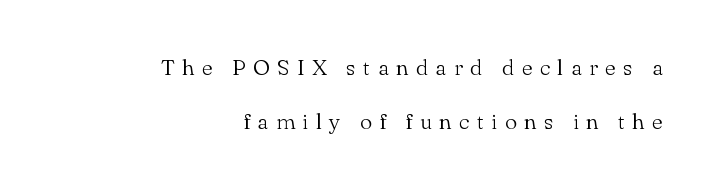
Is the letter spacing exaggerated? Yes — the characters are pushed far apart. Posture: straight, roman, zero tilt. The strip under each line holds only bare page. Reading down the block, your eye finds every line finishing at a fixed right position. Leading is clearly above the norm, producing a sparse column.
